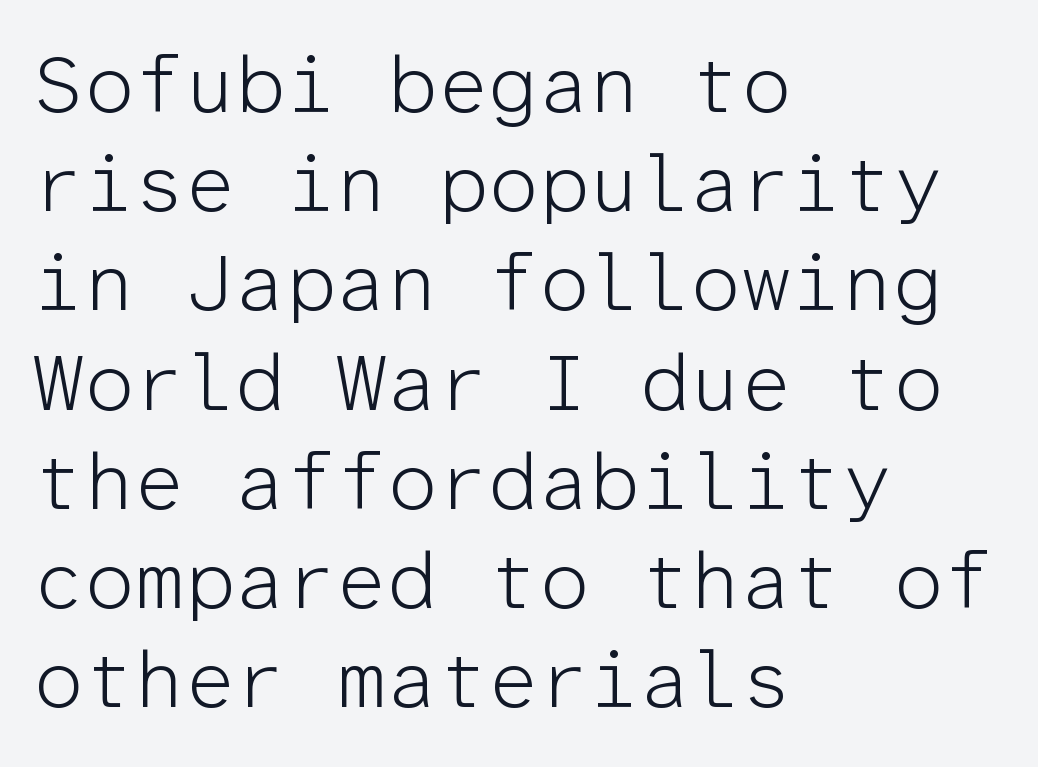
{"serif": "no", "italic": "no", "bold": "no", "weight": "light", "width": "normal", "stroke_contrast": "low", "x_height": "medium", "monospaced": "yes", "underline": "no", "align": "left", "line_spacing_ratio": 1.24, "letter_spacing": "normal", "letter_spacing_em": 0.0, "glyph_px": 80}
